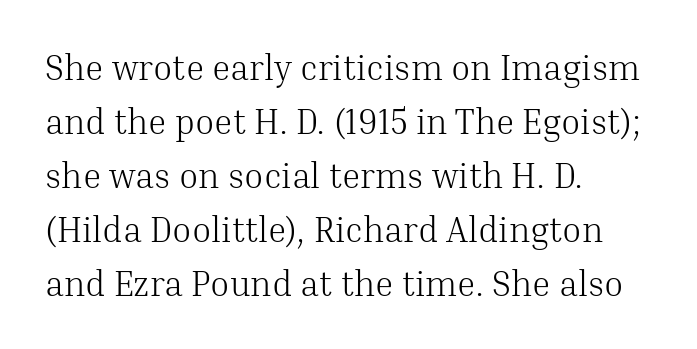
Each word holds together tightly as a unit, with standard inter-letter gaps. No chunkiness to these letters — they're not bold. Examine the stroke ends and you'll spot serifs. Has an underline been added? It has not. The ragged edge is on the right, which tells us the setting is flush left.
